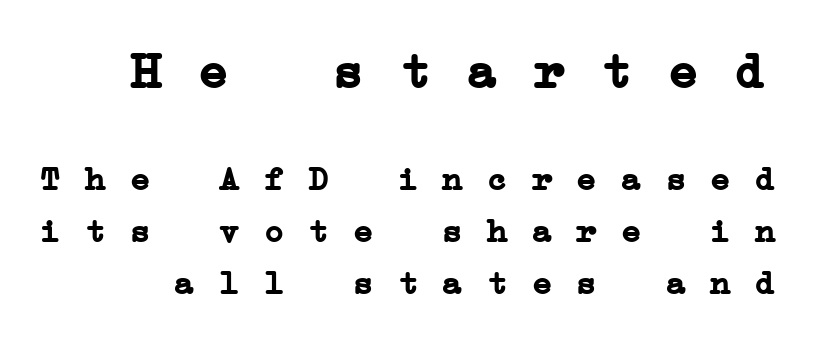
Q: Is the text bold? A: Yes.
Q: Is the typeface a serif or a sans-serif typeface? A: Serif.
Q: Is the text underlined? A: No.
Q: Is the spacing between lines tight, normal or loose? A: Normal.
Q: Which block of text is set in a larger size, the first (top) or the second (bottom)? A: The first (top) one.
Q: Width (condensed, normal, or wide)? A: Wide.
Q: Stroke contrast? A: Low.
Q: x-height? A: Medium.
Q: Monospaced? A: Yes.
